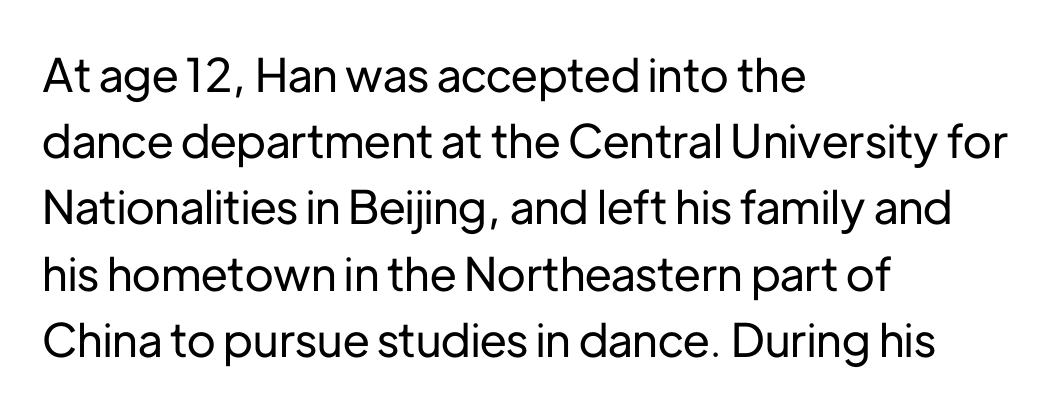
Q: Is the text italic (slanted)? A: No, it is upright.
Q: Is the typeface a serif or a sans-serif typeface? A: Sans-serif.
Q: Is the text underlined? A: No.
Q: How is the paragraph aligned? A: Left-aligned.
Q: Is the spacing between letters normal or unusually wide? A: Normal.
Q: Is the spacing between lines tight, normal or loose? A: Normal.
Q: Width (condensed, normal, or wide)? A: Normal.
Q: Stroke contrast? A: Low.
Q: x-height? A: Medium.
Q: Monospaced? A: No.
